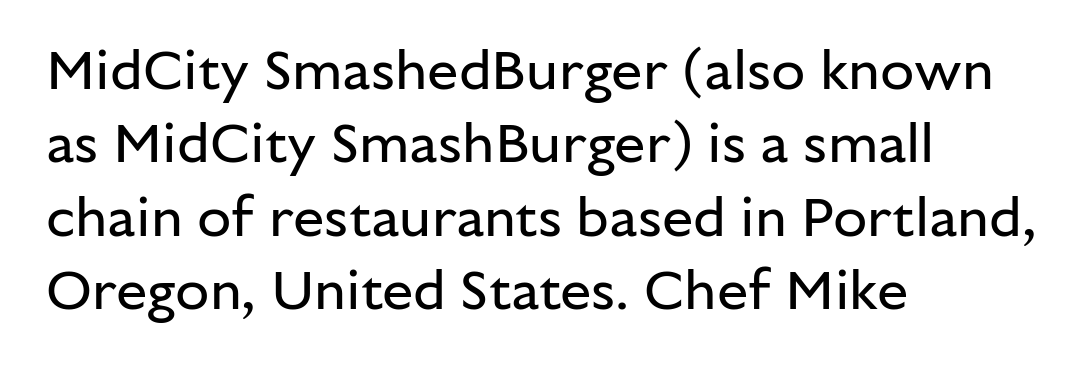
The image shows 56 px regular-weight sans-serif type, upright; set left-aligned, normal line spacing (1.31x), normal letter spacing, not underlined; low stroke contrast and a medium x-height.
